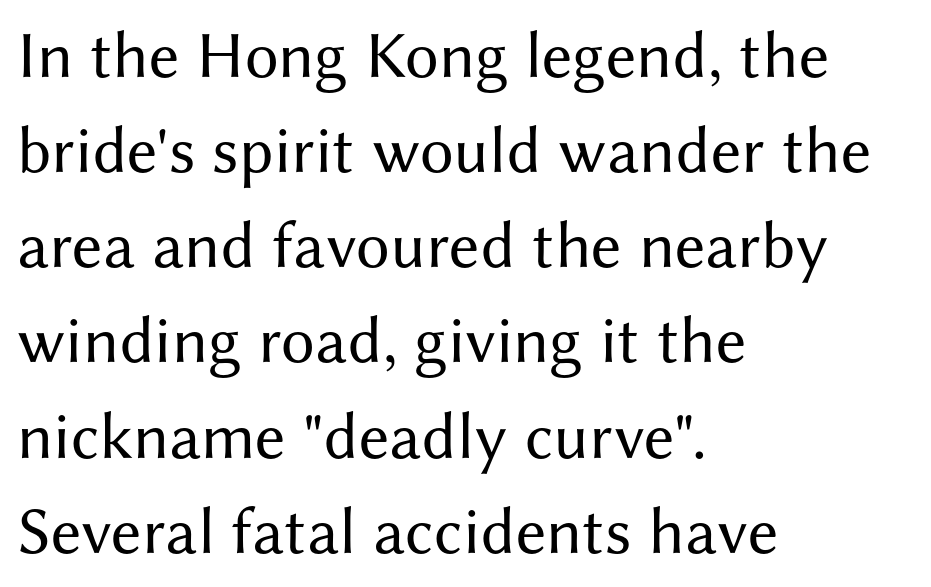
The image shows 67 px regular-weight sans-serif type, upright; set left-aligned, normal line spacing (1.42x), normal letter spacing, not underlined; medium stroke contrast and a medium x-height.
